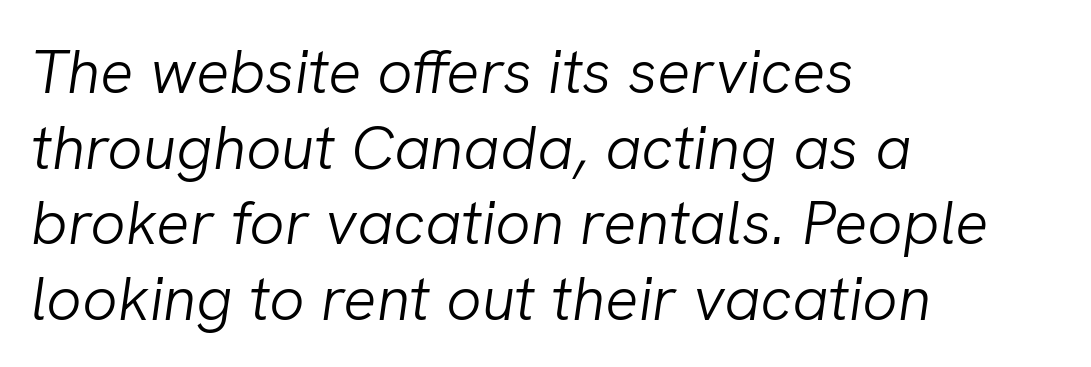
{"italic": "yes", "lean": "right", "slant_degrees": 8, "bold": "no", "weight": "light", "width": "normal", "stroke_contrast": "low", "x_height": "medium", "monospaced": "no", "underline": "no", "align": "left", "line_spacing_ratio": 1.22, "letter_spacing": "normal", "letter_spacing_em": 0.0, "glyph_px": 62}
